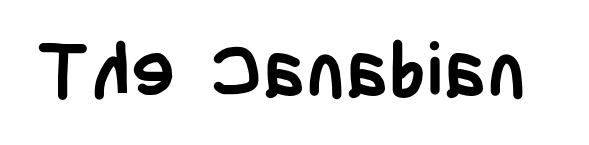
Q: Is the text bold? A: Yes.
Q: Is the text italic (slanted)? A: No, it is upright.
Q: Is the typeface a serif or a sans-serif typeface? A: Sans-serif.
Q: Is the text underlined? A: No.
Q: Is the spacing between letters normal or unusually wide? A: Normal.
Q: Width (condensed, normal, or wide)? A: Condensed.
Q: Stroke contrast? A: Low.
Q: x-height? A: Large.
Q: Monospaced? A: No.
